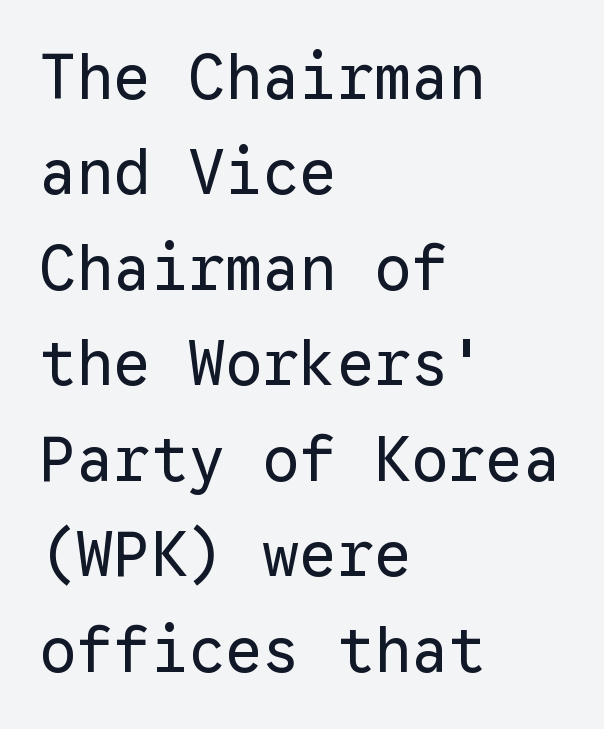
{"serif": "no", "italic": "no", "bold": "no", "weight": "regular", "width": "normal", "stroke_contrast": "low", "x_height": "medium", "monospaced": "yes", "underline": "no", "align": "left", "line_spacing": "normal", "line_spacing_ratio": 1.54, "letter_spacing": "normal", "letter_spacing_em": 0.0, "glyph_px": 62}
